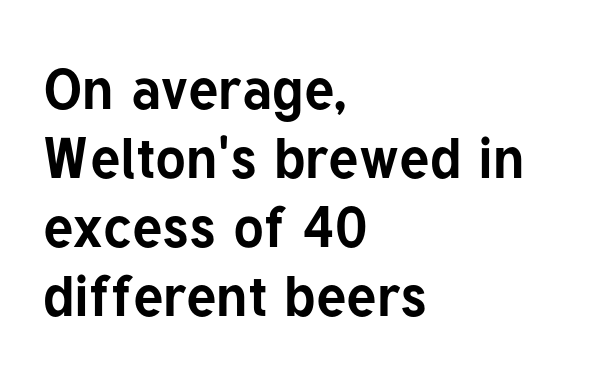
The letters stand straight up with perfectly vertical stems. Alignment: flush left. Is the letter spacing exaggerated? No — it looks like the ordinary default. The typesetting leans heavy: a genuine bold. The strip under each line holds only bare page. Proportional: the letters do not fall into vertical columns.
